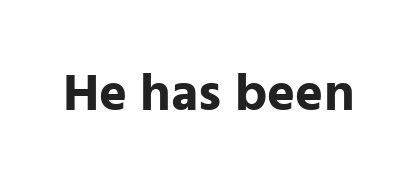
Nobody touched the tracking dial on this one. Character widths vary here, with narrow letters taking less room than wide ones. Heft: maximum for text — a bold. To sum up the face: it is a sans, with no serifs. Unmarked baselines from the first word to the last.
